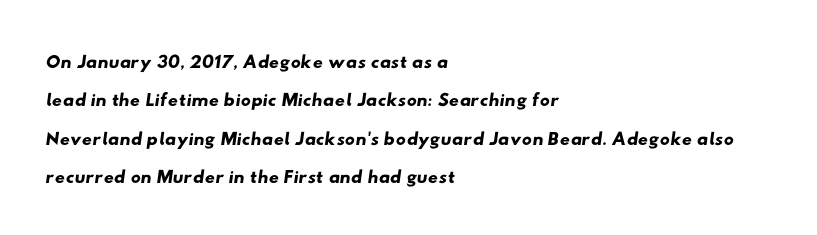
Q: Is the typeface a serif or a sans-serif typeface? A: Sans-serif.
Q: Is the text underlined? A: No.
Q: How is the paragraph aligned? A: Left-aligned.
Q: Is the spacing between letters normal or unusually wide? A: Normal.
Q: Is the spacing between lines tight, normal or loose? A: Normal.
Q: Width (condensed, normal, or wide)? A: Wide.
Q: Stroke contrast? A: Low.
Q: x-height? A: Small.
Q: Monospaced? A: No.
